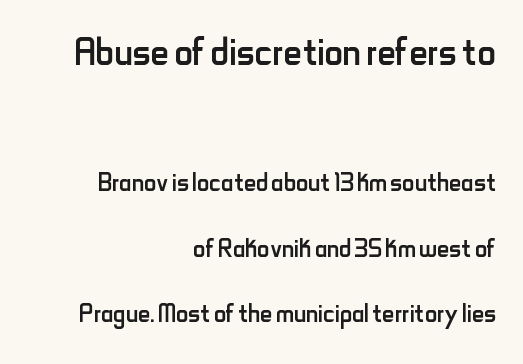
Q: Is the text bold? A: No.
Q: Is the text italic (slanted)? A: No, it is upright.
Q: Is the typeface a serif or a sans-serif typeface? A: Sans-serif.
Q: Is the text underlined? A: No.
Q: How is the paragraph aligned? A: Right-aligned.
Q: Is the spacing between letters normal or unusually wide? A: Normal.
Q: Is the spacing between lines tight, normal or loose? A: Loose.
Q: Which block of text is set in a larger size, the first (top) or the second (bottom)? A: The first (top) one.
Q: Width (condensed, normal, or wide)? A: Condensed.
Q: Stroke contrast? A: Low.
Q: x-height? A: Small.
Q: Monospaced? A: No.
